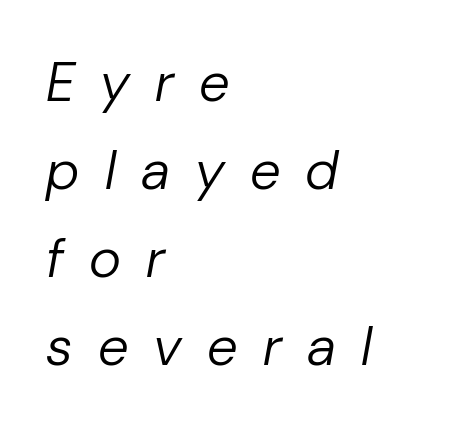
{"italic": "yes", "lean": "right", "slant_degrees": 10, "bold": "no", "weight": "regular", "width": "normal", "stroke_contrast": "low", "x_height": "medium", "monospaced": "no", "underline": "no", "align": "left", "line_spacing": "normal", "line_spacing_ratio": 1.6, "letter_spacing": "wide", "letter_spacing_em": 0.46, "glyph_px": 55}
